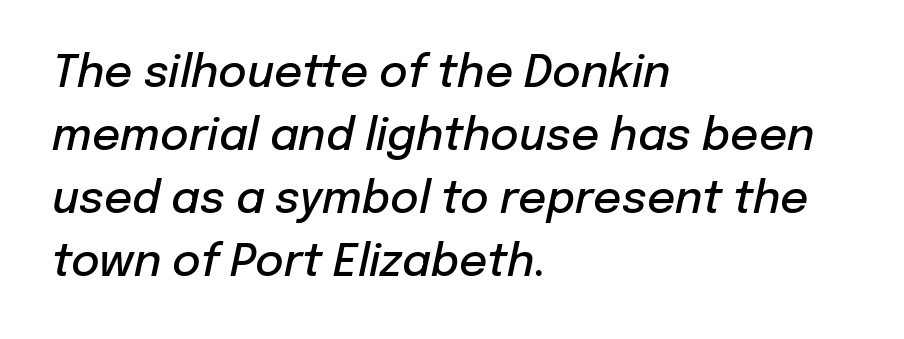
{"italic": "yes", "lean": "right", "slant_degrees": 12, "bold": "semi", "weight": "semibold", "width": "normal", "stroke_contrast": "low", "x_height": "medium", "monospaced": "no", "underline": "no", "align": "left", "line_spacing": "normal", "line_spacing_ratio": 1.43, "letter_spacing": "normal", "letter_spacing_em": 0.0, "glyph_px": 44}
